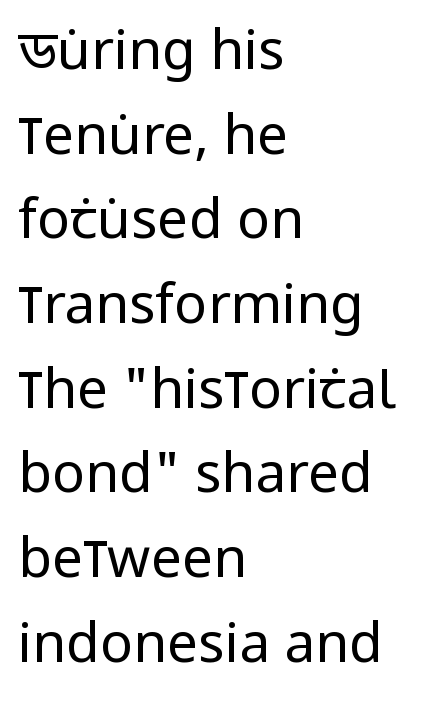
Q: Is the text bold? A: No.
Q: Is the text italic (slanted)? A: No, it is upright.
Q: Is the typeface a serif or a sans-serif typeface? A: Sans-serif.
Q: Is the text underlined? A: No.
Q: How is the paragraph aligned? A: Left-aligned.
Q: Is the spacing between letters normal or unusually wide? A: Normal.
Q: Is the spacing between lines tight, normal or loose? A: Normal.
Q: Width (condensed, normal, or wide)? A: Condensed.
Q: Stroke contrast? A: Low.
Q: x-height? A: Large.
Q: Monospaced? A: No.
